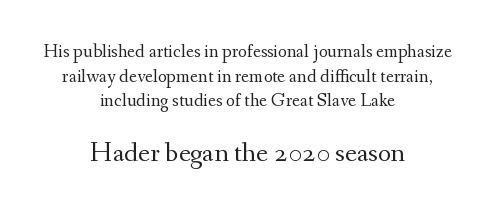
{"serif": "yes", "italic": "no", "bold": "no", "weight": "regular", "width": "normal", "stroke_contrast": "medium", "x_height": "small", "monospaced": "no", "underline": "no", "align": "center", "line_spacing": "normal", "line_spacing_ratio": 1.29, "letter_spacing": "normal", "letter_spacing_em": 0.0, "larger_block": "second", "size_ratio": 1.47, "glyph_px": 28}
